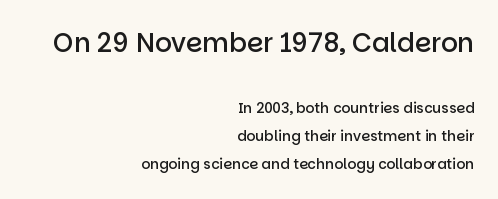
The image shows 26 px text type, upright; set right-aligned, loose line spacing (2.03x), normal letter spacing, not underlined; the first (top) block is 1.86x larger.
